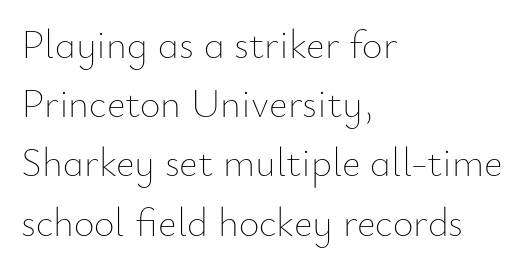
The specimen reads as upright at a glance. The paragraph shown leans on its left margin. This rendering leaves character spacing at its baseline value. Line spacing here is normal.
